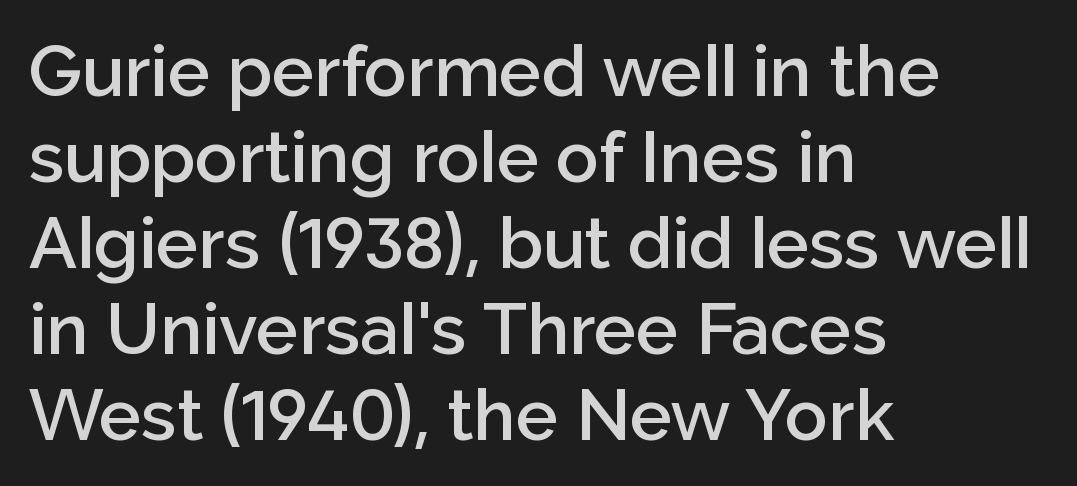
The image shows 71 px semibold sans-serif type, upright; set left-aligned, line spacing 1.21x, normal letter spacing, not underlined; low stroke contrast and a medium x-height.
